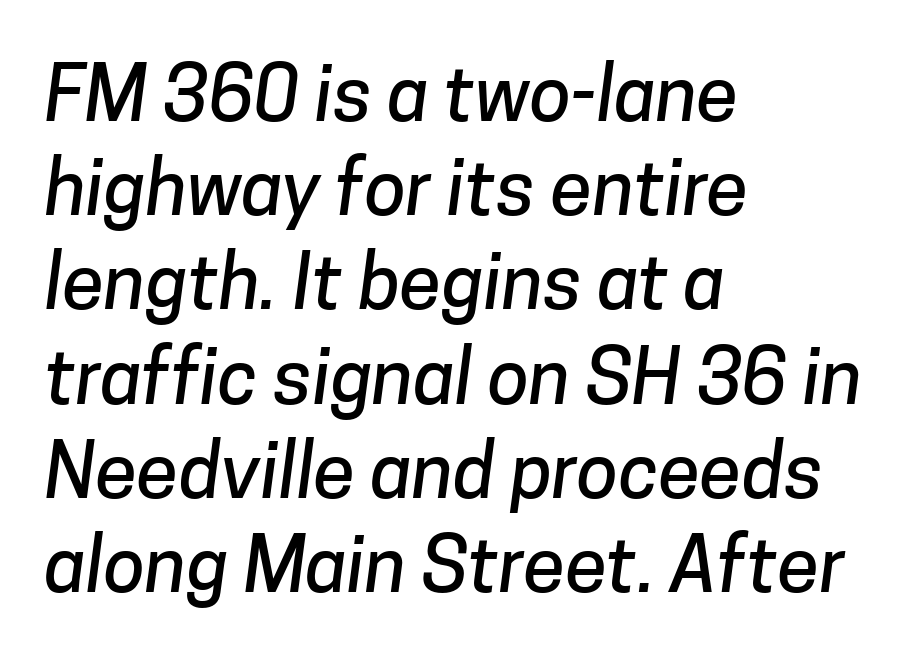
Q: Is the typeface a serif or a sans-serif typeface? A: Sans-serif.
Q: Is the text underlined? A: No.
Q: How is the paragraph aligned? A: Left-aligned.
Q: Is the spacing between letters normal or unusually wide? A: Normal.
Q: Width (condensed, normal, or wide)? A: Normal.
Q: Stroke contrast? A: Low.
Q: x-height? A: Medium.
Q: Monospaced? A: No.
